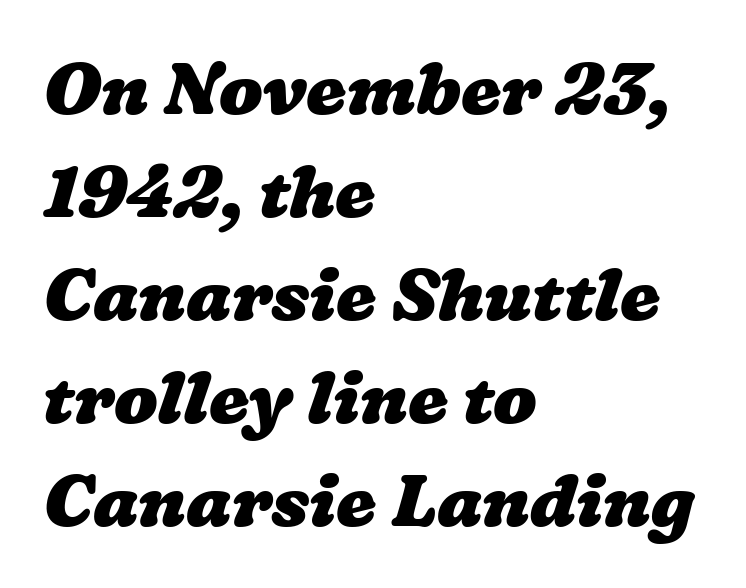
This rendering leaves character spacing at its baseline value. Does the copy run flush right? No — it runs flush left. The space beneath each line is pristine and unruled. Weight check: bold — yes, fully.
